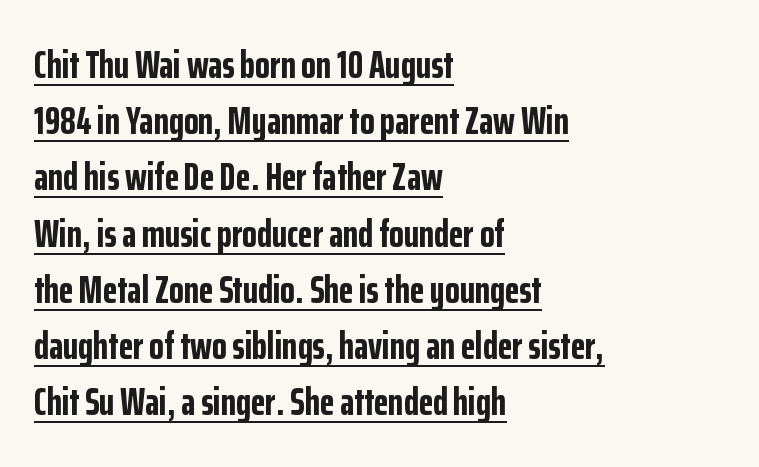
{"serif": "no", "italic": "no", "bold": "yes", "weight": "bold", "width": "condensed", "stroke_contrast": "low", "x_height": "medium", "monospaced": "no", "underline": "yes", "align": "left", "line_spacing": "normal", "line_spacing_ratio": 1.48, "letter_spacing": "normal", "letter_spacing_em": 0.0, "glyph_px": 38}
